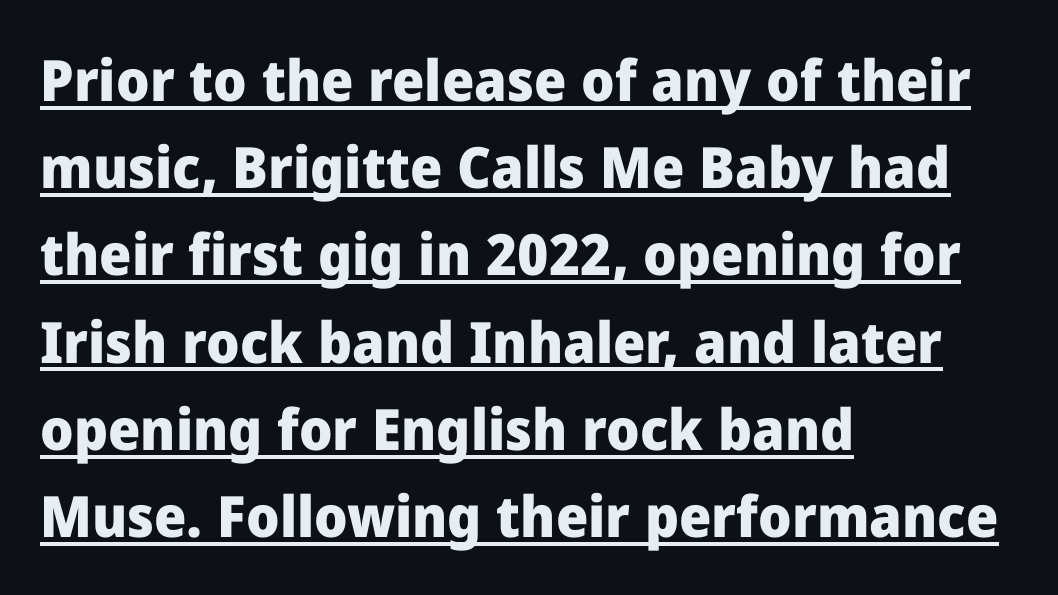
Q: Is the text bold? A: Yes.
Q: Is the text italic (slanted)? A: No, it is upright.
Q: Is the typeface a serif or a sans-serif typeface? A: Sans-serif.
Q: Is the text underlined? A: Yes.
Q: How is the paragraph aligned? A: Left-aligned.
Q: Is the spacing between letters normal or unusually wide? A: Normal.
Q: Is the spacing between lines tight, normal or loose? A: Normal.
Q: Width (condensed, normal, or wide)? A: Normal.
Q: Stroke contrast? A: Low.
Q: x-height? A: Medium.
Q: Monospaced? A: No.
